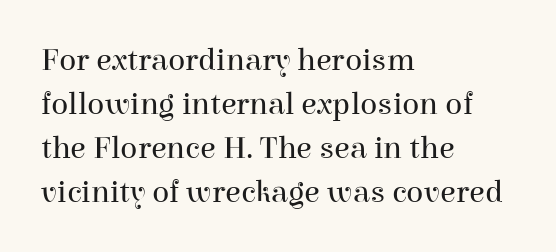
Vertical spacing — default. The face used here is rendered with its standard letterfit. Check the space under the baseline: it is left empty. Spacing verdict: proportional, widths tailored to each character. The weight would be labelled regular, book, light, or lighter still. What kind of face is this? One with serifs.
